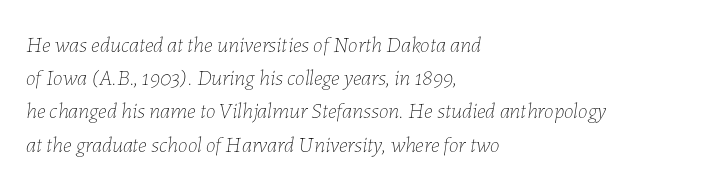
{"italic": "yes", "lean": "right", "slant_degrees": 7, "bold": "no", "underline": "no", "align": "left", "line_spacing": "normal", "line_spacing_ratio": 1.51, "letter_spacing": "normal", "letter_spacing_em": 0.0, "glyph_px": 22}
